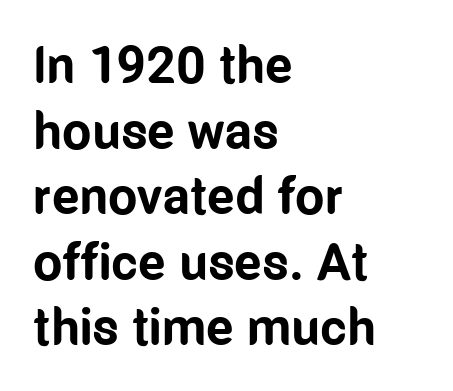
{"serif": "no", "italic": "no", "bold": "yes", "weight": "bold", "width": "condensed", "stroke_contrast": "low", "x_height": "medium", "monospaced": "no", "underline": "no", "align": "left", "line_spacing": "normal", "line_spacing_ratio": 1.26, "letter_spacing": "normal", "letter_spacing_em": 0.0, "glyph_px": 52}
